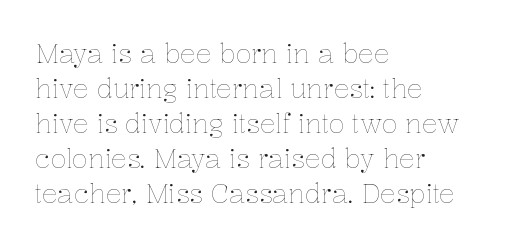
The image shows 26 px text type, upright; set left-aligned, normal line spacing (1.35x), normal letter spacing, not underlined.
